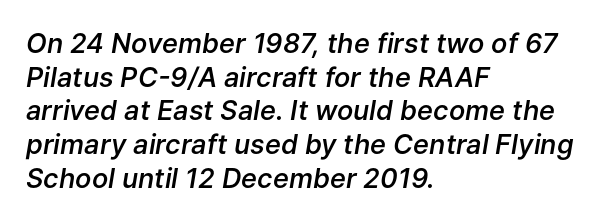
The paragraph shown leans on its left margin. Characters are canted at an angle relative to the baseline's perpendicular. Descenders are the only things crossing below the line. A bit beefed up — I'd call it semibold rather than bold.
